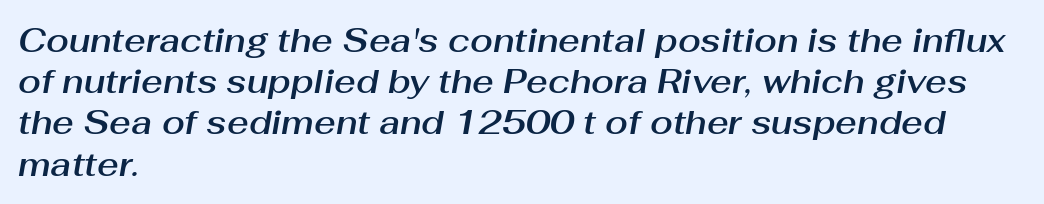
The image shows 33 px text type, italic (leaning right); set left-aligned, normal line spacing (1.25x), normal letter spacing, not underlined; medium stroke contrast and a medium x-height.
